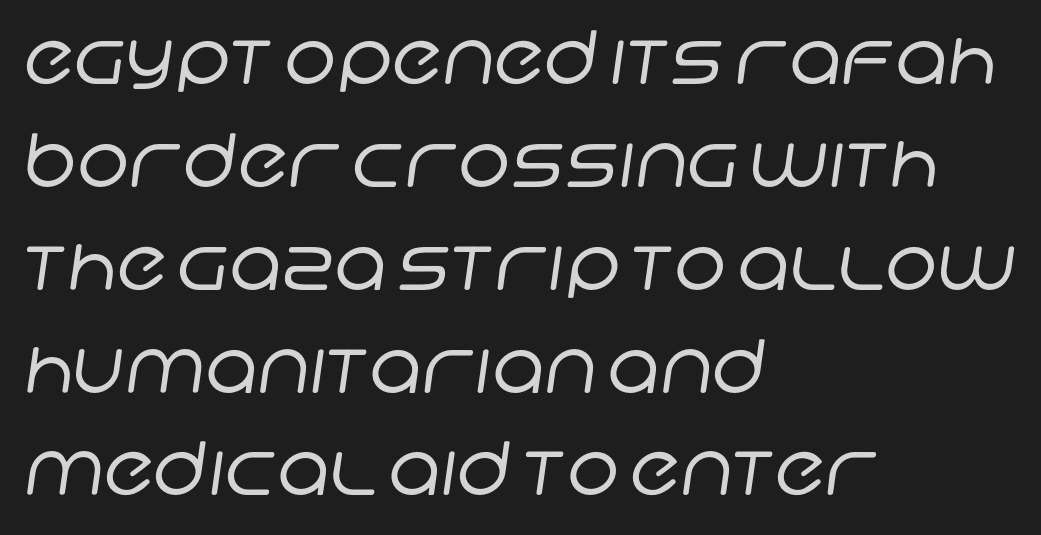
{"serif": "no", "bold": "no", "weight": "regular", "width": "normal", "stroke_contrast": "low", "x_height": "large", "monospaced": "no", "underline": "no", "align": "left", "line_spacing": "normal", "line_spacing_ratio": 1.39, "letter_spacing": "normal", "letter_spacing_em": 0.0, "glyph_px": 74}
